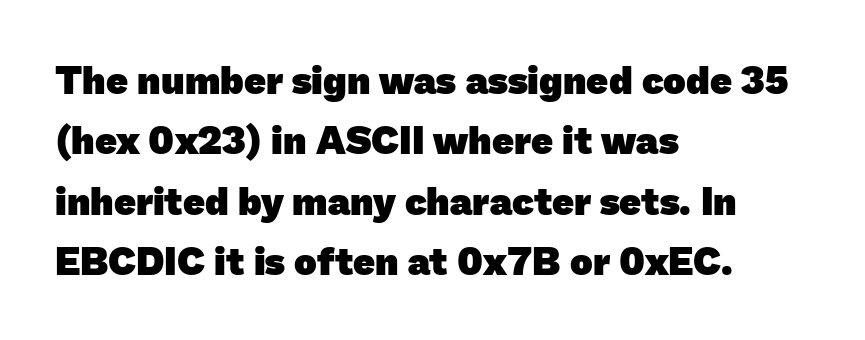
{"serif": "no", "bold": "yes", "weight": "heavy", "width": "normal", "stroke_contrast": "low", "x_height": "medium", "monospaced": "no", "underline": "no", "align": "left", "line_spacing": "normal", "line_spacing_ratio": 1.59, "letter_spacing": "normal", "letter_spacing_em": 0.0, "glyph_px": 38}
